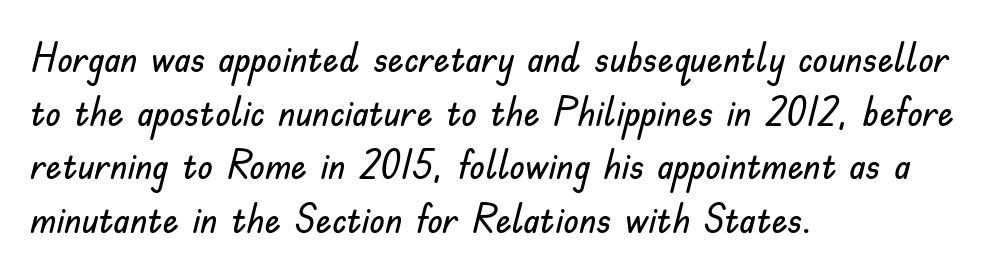
{"serif": "no", "width": "normal", "stroke_contrast": "low", "x_height": "small", "monospaced": "no", "underline": "no", "align": "left", "line_spacing": "normal", "line_spacing_ratio": 1.34, "letter_spacing": "normal", "letter_spacing_em": 0.0, "glyph_px": 40}
